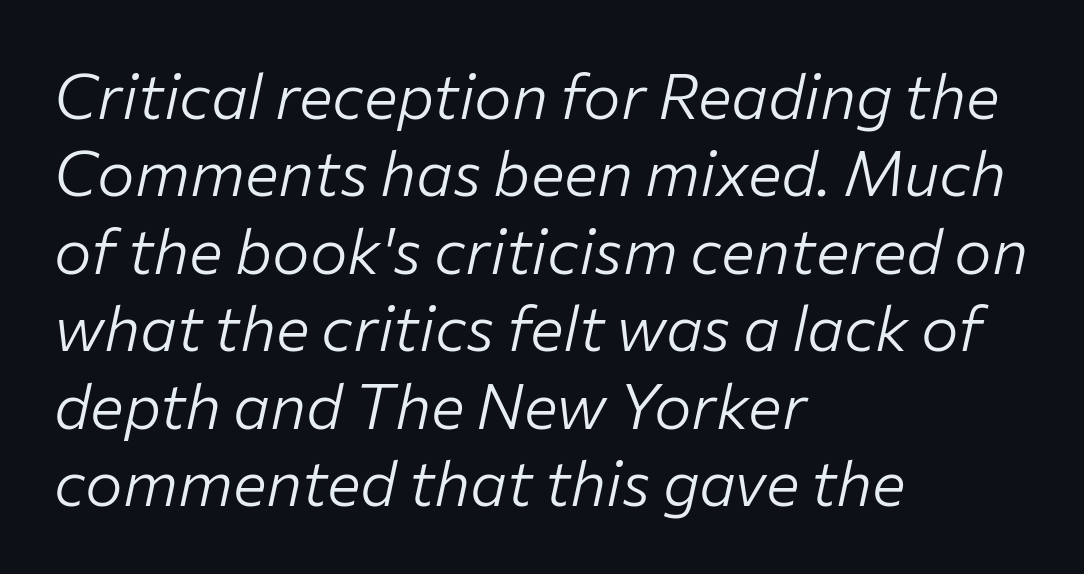
The image shows 63 px light type, italic (leaning right); set left-aligned, line spacing 1.23x, normal letter spacing, not underlined; low stroke contrast and a medium x-height.
